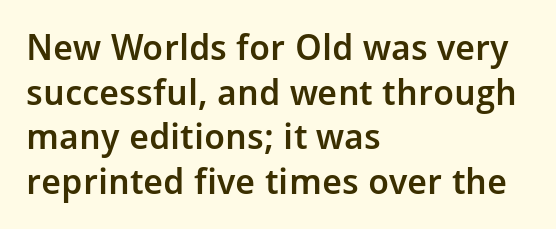
Q: Is the text bold? A: Semi-bold.
Q: Is the text italic (slanted)? A: No, it is upright.
Q: Is the typeface a serif or a sans-serif typeface? A: Sans-serif.
Q: Is the text underlined? A: No.
Q: How is the paragraph aligned? A: Left-aligned.
Q: Is the spacing between letters normal or unusually wide? A: Normal.
Q: Width (condensed, normal, or wide)? A: Normal.
Q: Stroke contrast? A: Low.
Q: x-height? A: Medium.
Q: Monospaced? A: No.
